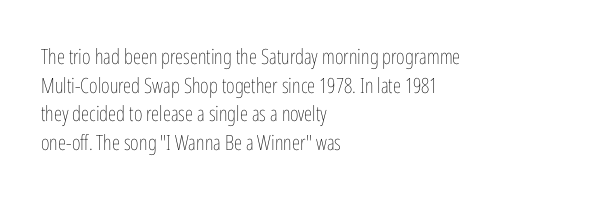
Line beginnings align vertically; line endings do not. Whoever set this chose a conventional vertical rhythm. Stroke mass is kept to a normal reading level or below. Nobody touched the tracking dial on this one.
